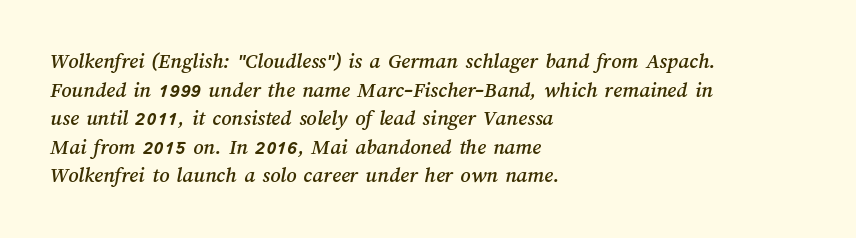
Q: Is the text underlined? A: No.
Q: How is the paragraph aligned? A: Left-aligned.
Q: Is the spacing between letters normal or unusually wide? A: Normal.
Q: Is the spacing between lines tight, normal or loose? A: Normal.
